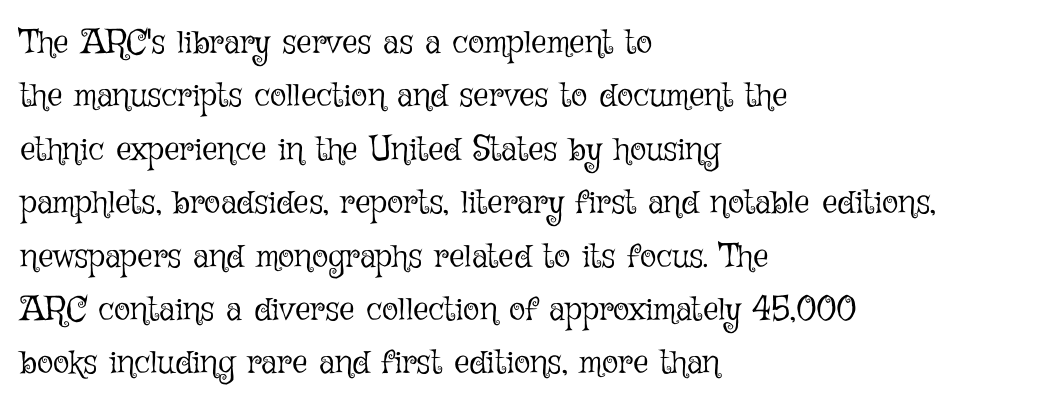
Every row of glyphs begins at an identical x-position on the left. Nobody touched the tracking dial on this one. This reads as an unemphasized weight, regular at the heaviest. The face used here is proportionally spaced, like ordinary book or web type. The axis of the letterforms is exactly vertical.
